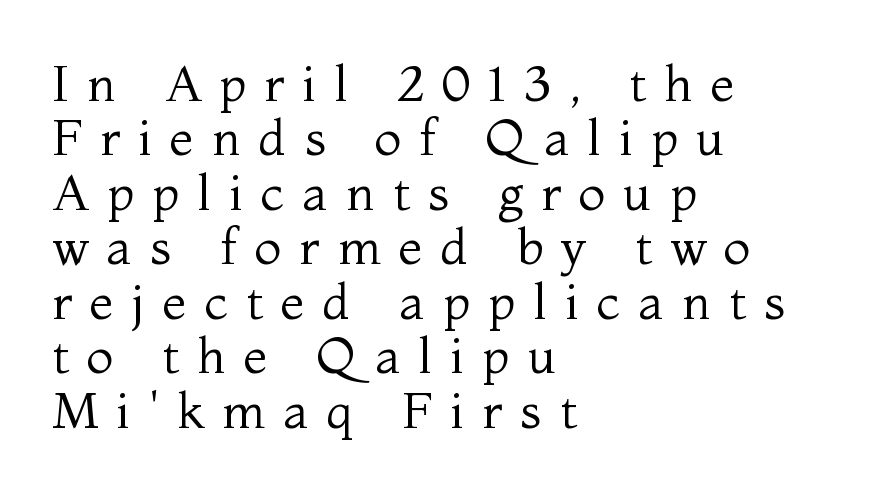
How are the letters spaced? Widely, with obvious added tracking. Vertically, the passage feels compressed, each row crowding the next. These lines are rendered in a variable-pitch font. The passage shown is not bold in any degree.
